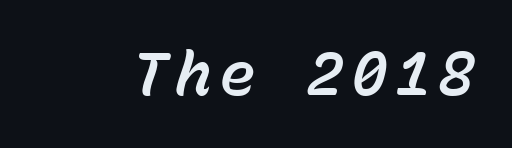
{"italic": "yes", "lean": "right", "slant_degrees": 15, "width": "normal", "stroke_contrast": "low", "x_height": "medium", "monospaced": "yes", "underline": "no", "glyph_px": 61}
